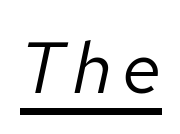
The rendered words wear a rule along their underside. Each letter keeps its own natural width here, so spacing adapts to shape. Heft: none added — not bold. The whole block is typeset with a tilt.
